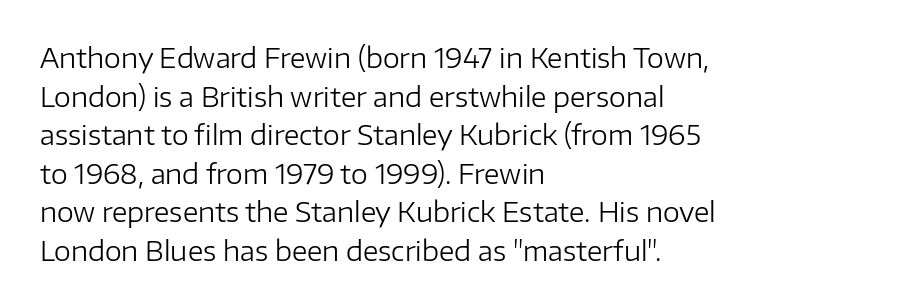
{"italic": "no", "bold": "no", "underline": "no", "align": "left", "line_spacing": "normal", "line_spacing_ratio": 1.43, "letter_spacing": "normal", "letter_spacing_em": 0.0, "glyph_px": 27}
